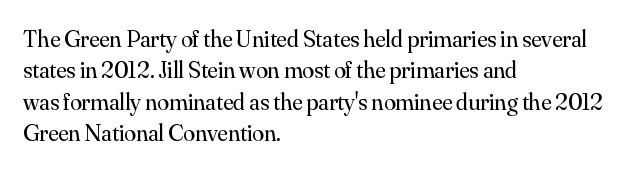
{"italic": "no", "bold": "no", "underline": "no", "align": "left", "line_spacing": "normal", "line_spacing_ratio": 1.31, "letter_spacing": "normal", "letter_spacing_em": 0.0, "glyph_px": 24}
